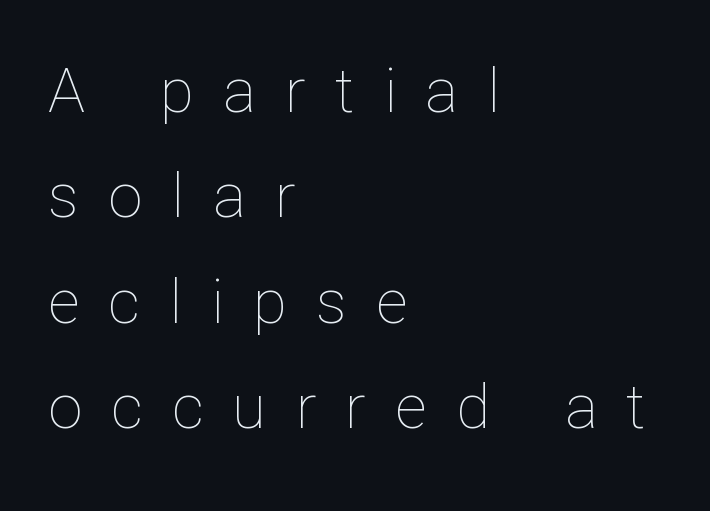
{"italic": "no", "bold": "no", "weight": "thin", "width": "normal", "stroke_contrast": "low", "x_height": "medium", "monospaced": "no", "underline": "no", "align": "left", "line_spacing": "normal", "line_spacing_ratio": 1.7, "letter_spacing": "wide", "letter_spacing_em": 0.47, "glyph_px": 62}
